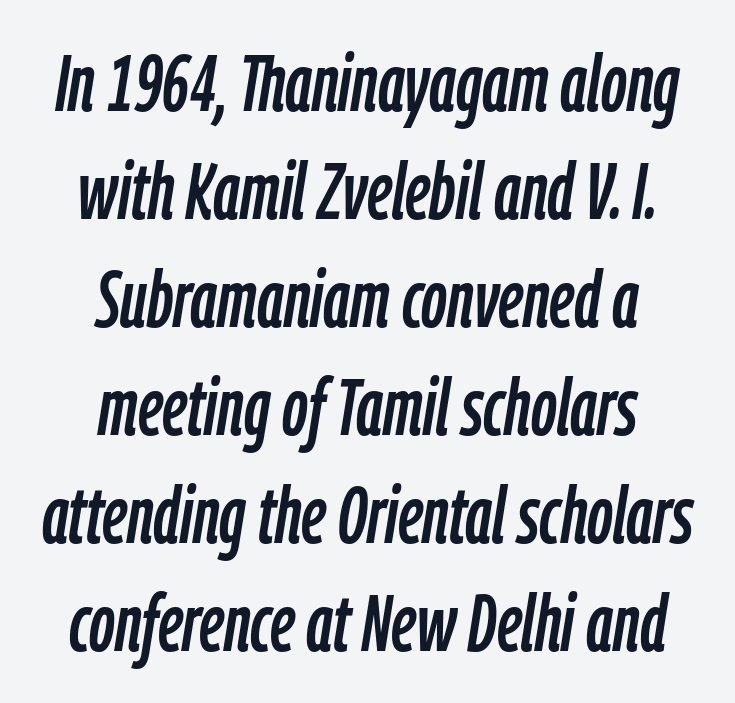
The image shows 80 px condensed type, italic (leaning right); set centered, normal line spacing (1.35x), normal letter spacing, not underlined; low stroke contrast and a medium x-height.
